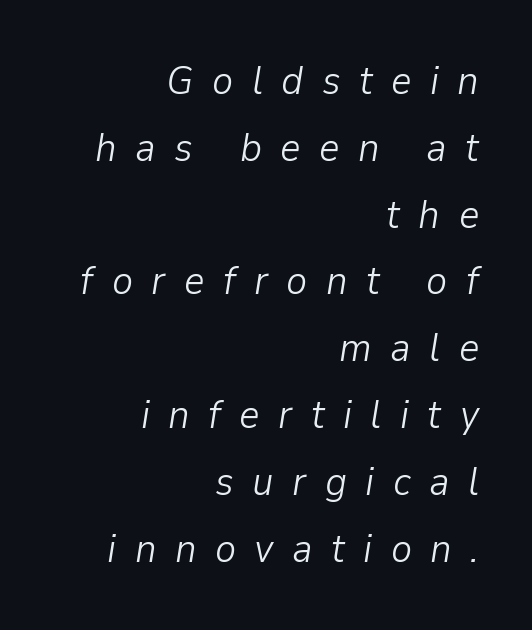
Q: Is the text bold? A: No.
Q: Is the text italic (slanted)? A: Yes, it leans right by about 9 degrees.
Q: Is the text underlined? A: No.
Q: How is the paragraph aligned? A: Right-aligned.
Q: Is the spacing between letters normal or unusually wide? A: Unusually wide.
Q: Is the spacing between lines tight, normal or loose? A: Normal.
Q: Width (condensed, normal, or wide)? A: Normal.
Q: Stroke contrast? A: Low.
Q: x-height? A: Medium.
Q: Monospaced? A: No.
